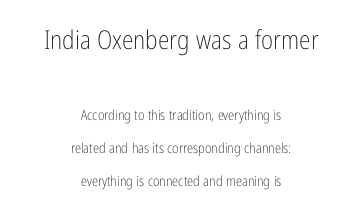
Q: Is the text bold? A: No.
Q: Is the text italic (slanted)? A: No, it is upright.
Q: Is the text underlined? A: No.
Q: How is the paragraph aligned? A: Centered.
Q: Is the spacing between letters normal or unusually wide? A: Normal.
Q: Is the spacing between lines tight, normal or loose? A: Loose.
Q: Which block of text is set in a larger size, the first (top) or the second (bottom)? A: The first (top) one.
